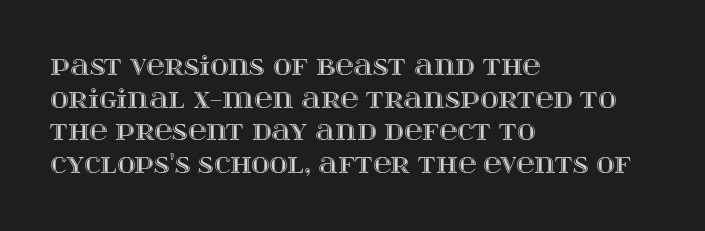
The image shows 25 px text type, upright; set left-aligned, normal line spacing (1.31x), normal letter spacing, not underlined.
